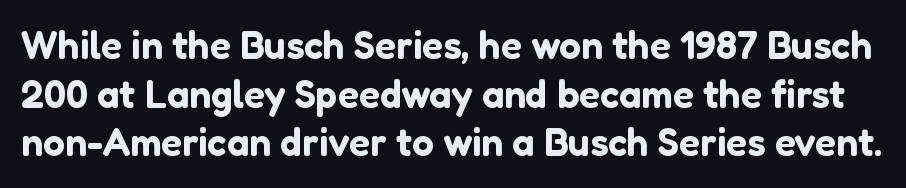
Notice how the stems are strictly vertical — no italics here. Is this a fixed-width face? No — the glyphs have proportional, varying widths. Honestly, the letter spacing is just normal — you wouldn't notice it. Only glyphs here, with clear space below each row.
